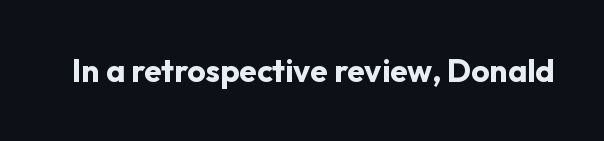
The image shows 32 px bold sans-serif type, upright; set normal letter spacing, not underlined; low stroke contrast and a medium x-height.
